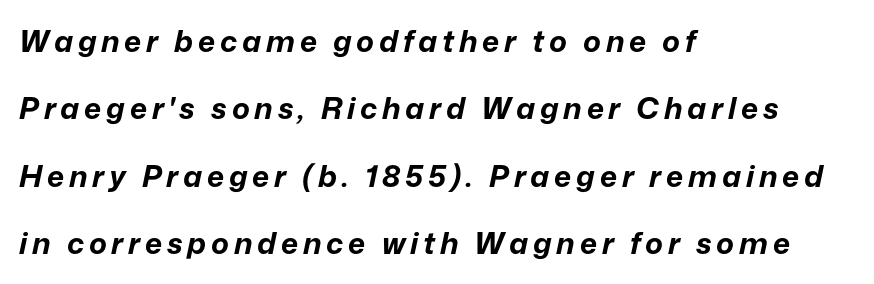
{"italic": "yes", "lean": "right", "slant_degrees": 12, "bold": "yes", "weight": "bold", "width": "normal", "stroke_contrast": "low", "x_height": "medium", "monospaced": "no", "underline": "no", "align": "left", "line_spacing": "loose", "line_spacing_ratio": 2.25, "glyph_px": 30}
